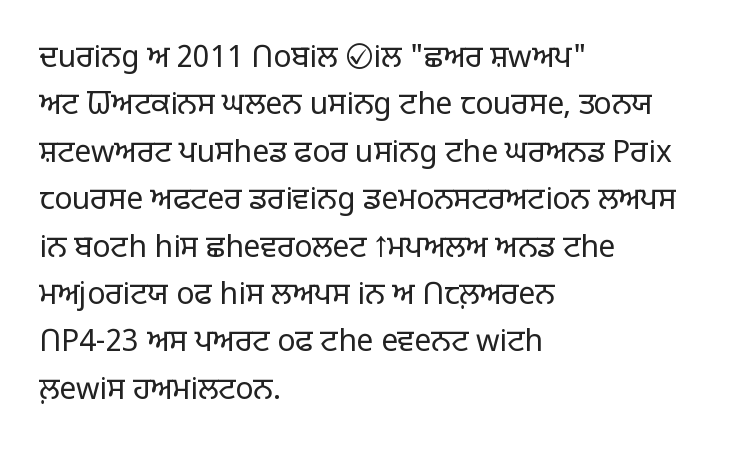
Q: Is the text bold? A: No.
Q: Is the text italic (slanted)? A: No, it is upright.
Q: Is the typeface a serif or a sans-serif typeface? A: Sans-serif.
Q: Is the text underlined? A: No.
Q: How is the paragraph aligned? A: Left-aligned.
Q: Is the spacing between letters normal or unusually wide? A: Normal.
Q: Is the spacing between lines tight, normal or loose? A: Normal.
Q: Width (condensed, normal, or wide)? A: Normal.
Q: Stroke contrast? A: Low.
Q: x-height? A: Large.
Q: Monospaced? A: No.
